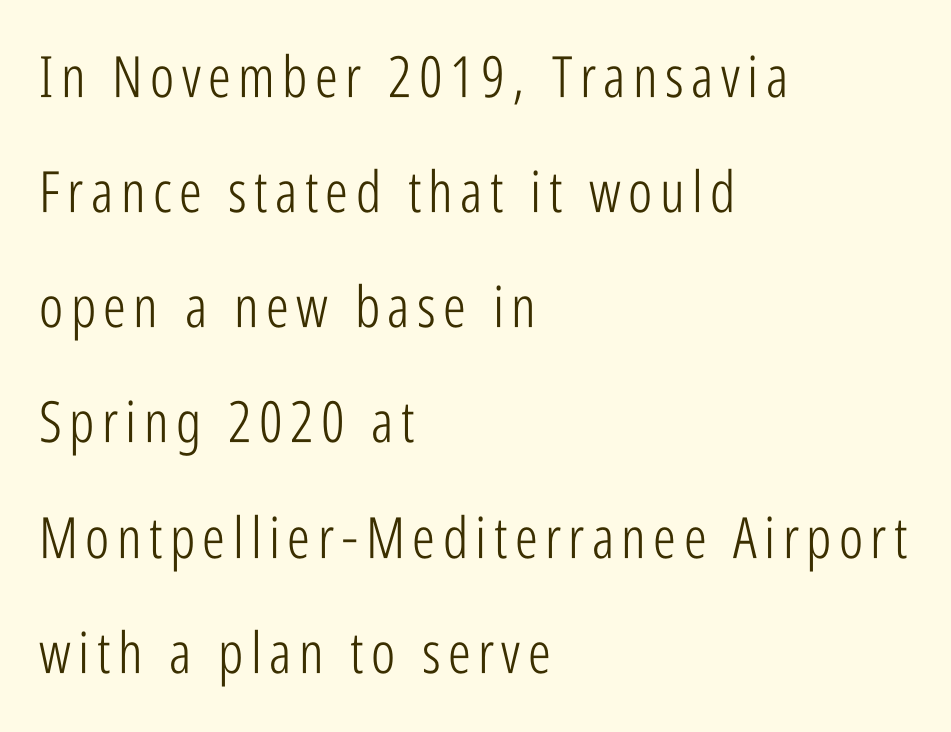
Q: Is the text bold? A: No.
Q: Is the text italic (slanted)? A: No, it is upright.
Q: Is the typeface a serif or a sans-serif typeface? A: Sans-serif.
Q: Is the text underlined? A: No.
Q: How is the paragraph aligned? A: Left-aligned.
Q: Is the spacing between lines tight, normal or loose? A: Loose.
Q: Width (condensed, normal, or wide)? A: Condensed.
Q: Stroke contrast? A: Low.
Q: x-height? A: Medium.
Q: Monospaced? A: No.
